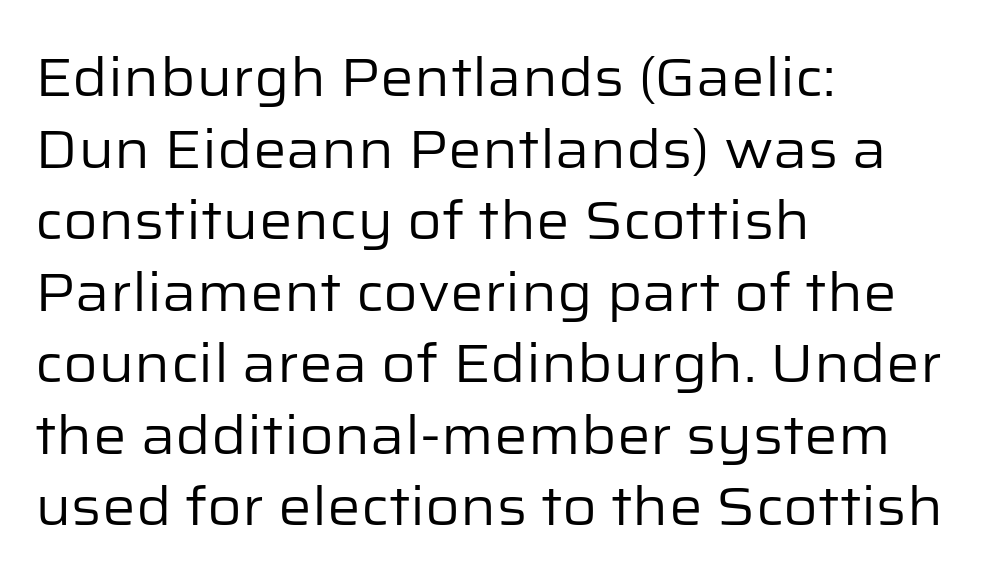
The image shows 53 px regular-weight sans-serif type, upright; set left-aligned, normal line spacing (1.35x), normal letter spacing, not underlined; low stroke contrast and a medium x-height.
